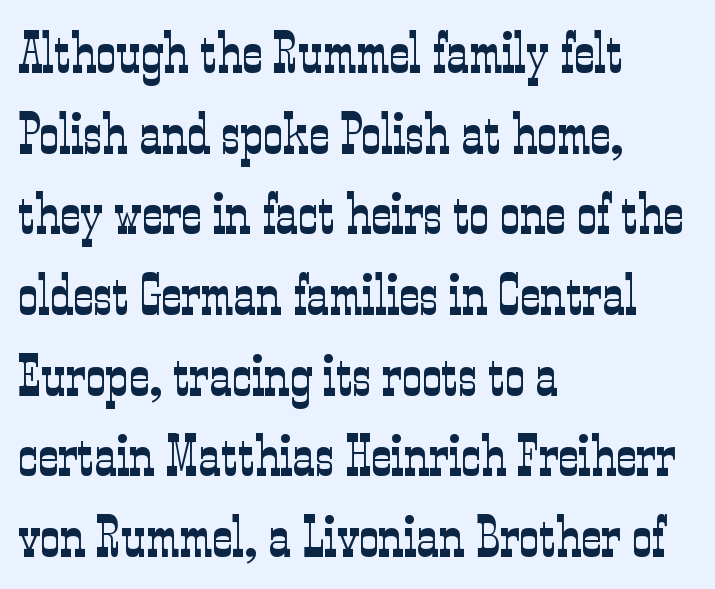
The rendering anchors every line to the left-hand side. Is there much room between lines? A standard amount, neither cramped nor airy. Lines of text with bare space underneath. Stem width sits at or under what a default text font uses. This is roman type, the default non-slanted kind. Do the characters align in a grid? No, the font is proportional.
